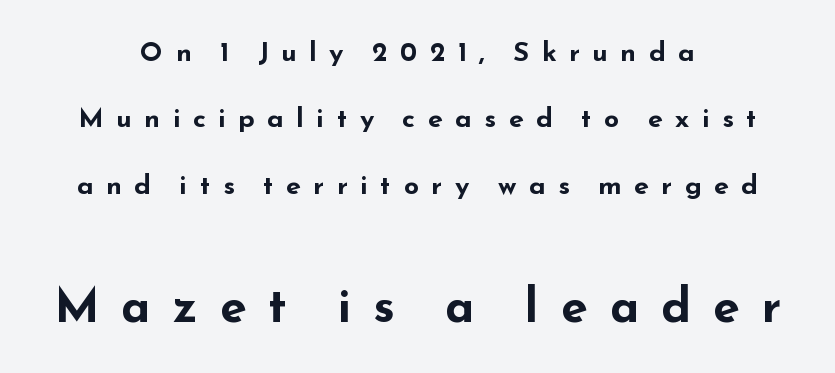
The image shows 48 px bold, wide sans-serif type, upright; set centered, loose line spacing (2.46x), unusually wide letter spacing (+0.46 em), not underlined; the second (bottom) block is 1.78x larger; low stroke contrast and a small x-height.
